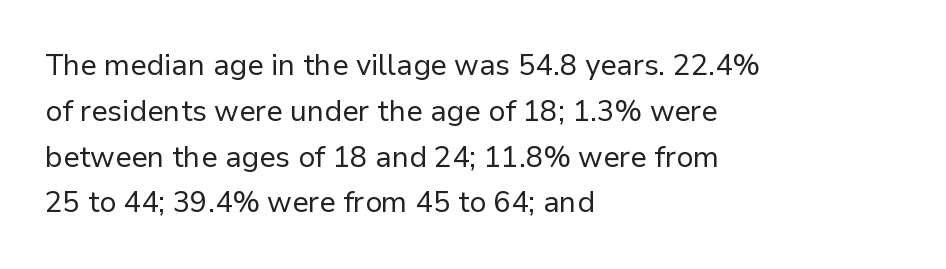
Observe the absence of serifs on each vertical stroke in this sample. Alignment: flush left. Descenders are the only things crossing below the line. This sample uses an upright cut, with every glyph sitting square on the baseline. Ink coverage per letter is moderate at most.
